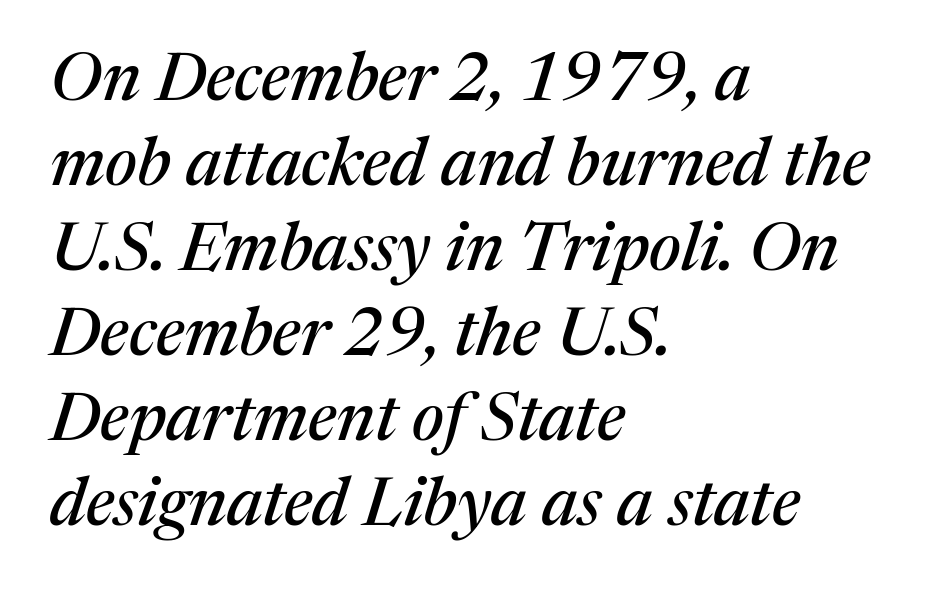
Horizontally, the lines are justified to the leading edge only. The letters advance in unequal steps, a hallmark of proportional type. If you measured baseline to baseline, you'd find a middling distance. The whole block is typeset with a tilt.
